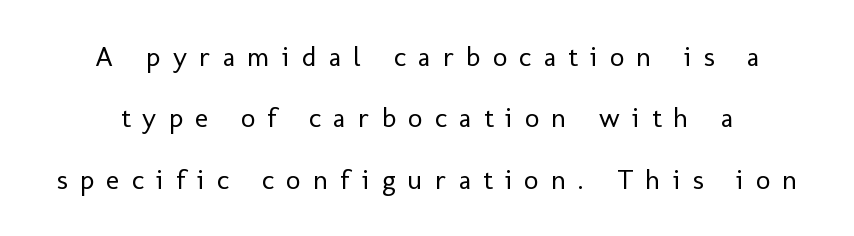
The image shows 28 px regular-weight sans-serif type, upright; set loose line spacing (2.19x), unusually wide letter spacing (+0.44 em), not underlined; low stroke contrast and a medium x-height.
